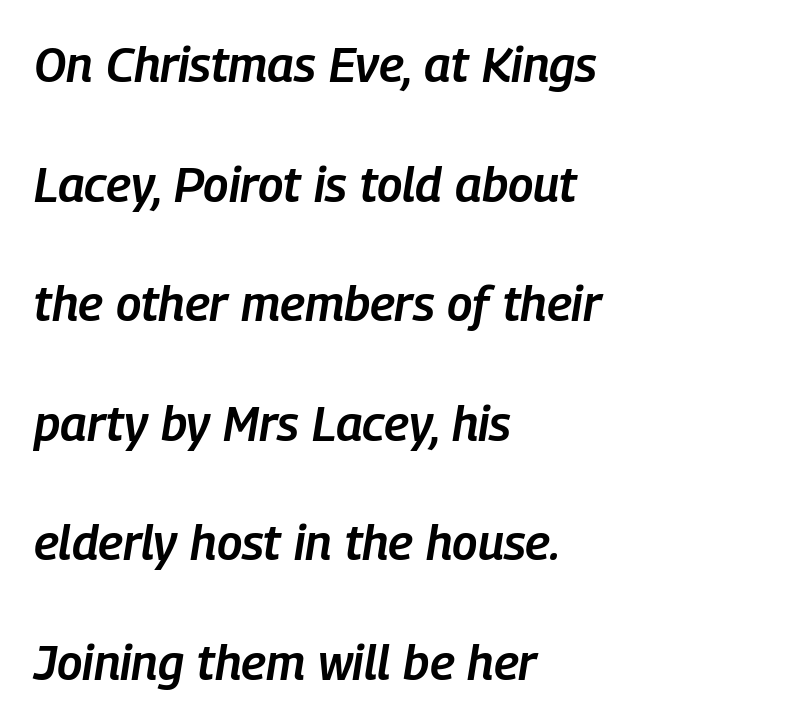
Quick note: interline space is abundant. There's an unmistakable incline to the writing here. The passage shown has conventional tracking throughout. These lines are set flush left with a ragged right edge.
